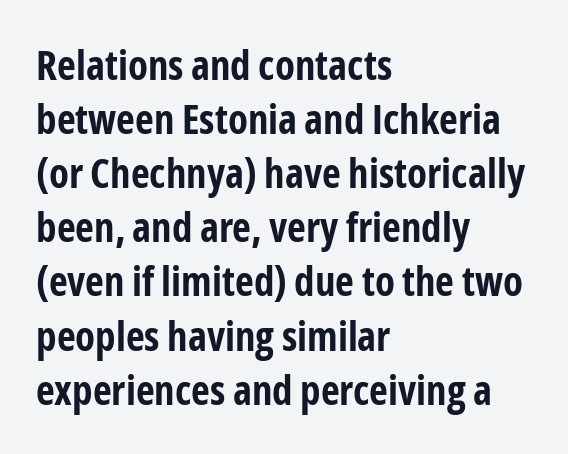
Q: Is the text bold? A: Yes.
Q: Is the text italic (slanted)? A: No, it is upright.
Q: Is the typeface a serif or a sans-serif typeface? A: Sans-serif.
Q: Is the text underlined? A: No.
Q: How is the paragraph aligned? A: Left-aligned.
Q: Is the spacing between letters normal or unusually wide? A: Normal.
Q: Is the spacing between lines tight, normal or loose? A: Normal.
Q: Width (condensed, normal, or wide)? A: Condensed.
Q: Stroke contrast? A: Low.
Q: x-height? A: Medium.
Q: Monospaced? A: No.
